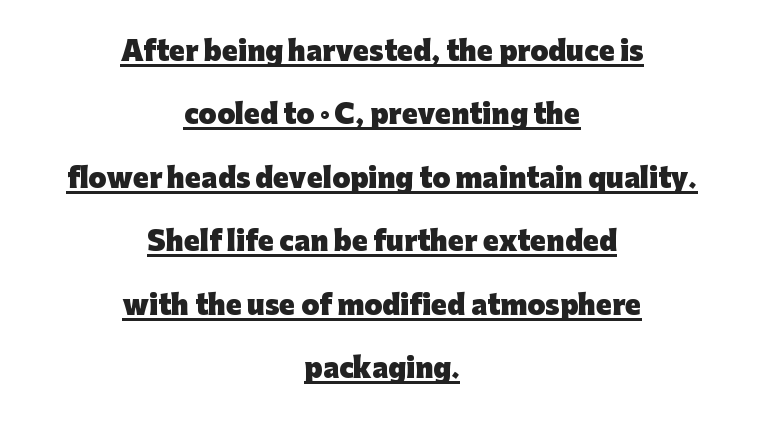
Students, this is bold: see how much ink each stroke carries. Has an underline been added? It has. Rendered with straight, roman letterforms. Horizontal bands of white between lines are thick stripes. Short and long lines alike share a common midpoint. No extra tracking has been applied to these lines.
